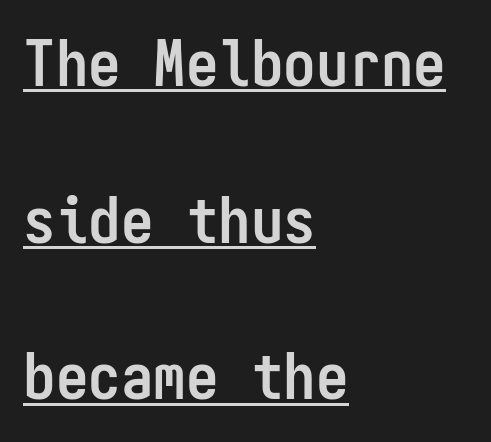
Q: Is the text bold? A: Yes.
Q: Is the text italic (slanted)? A: No, it is upright.
Q: Is the typeface a serif or a sans-serif typeface? A: Sans-serif.
Q: Is the text underlined? A: Yes.
Q: How is the paragraph aligned? A: Left-aligned.
Q: Is the spacing between letters normal or unusually wide? A: Normal.
Q: Is the spacing between lines tight, normal or loose? A: Loose.
Q: Width (condensed, normal, or wide)? A: Condensed.
Q: Stroke contrast? A: Low.
Q: x-height? A: Medium.
Q: Monospaced? A: Yes.
